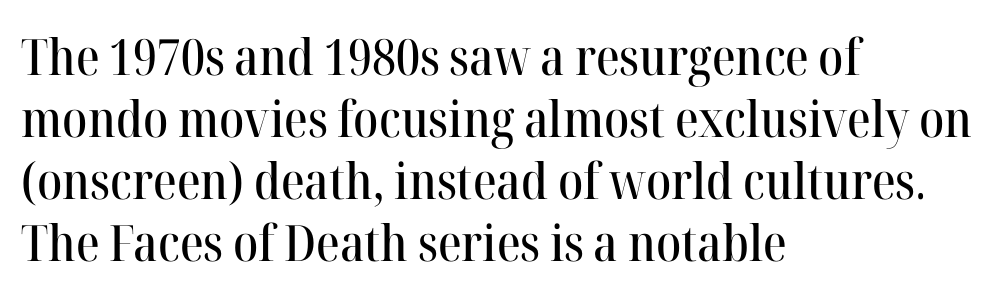
Style check: upright. Between one letter and the next there's only the usual sliver of space. The face used here is proportionally spaced, like ordinary book or web type. This is serif lettering, the kind often seen in printed books. Bare-footed words on every line.
